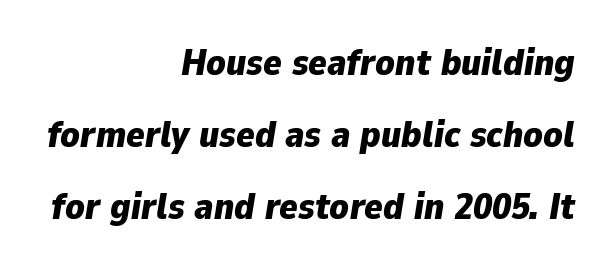
{"italic": "yes", "lean": "right", "slant_degrees": 9, "bold": "yes", "weight": "bold", "width": "normal", "stroke_contrast": "low", "x_height": "medium", "monospaced": "no", "underline": "no", "align": "right", "line_spacing": "loose", "line_spacing_ratio": 1.9, "letter_spacing": "normal", "letter_spacing_em": 0.0, "glyph_px": 38}
